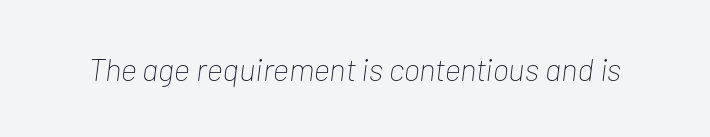
No chunkiness to these letters — they're not bold. This sample has the flowing, uneven cadence of proportional lettering. Here the glyphs are tracked normally, forming tight word shapes. The passage shown is not underscored anywhere. In terms of posture, this sample is oblique.
